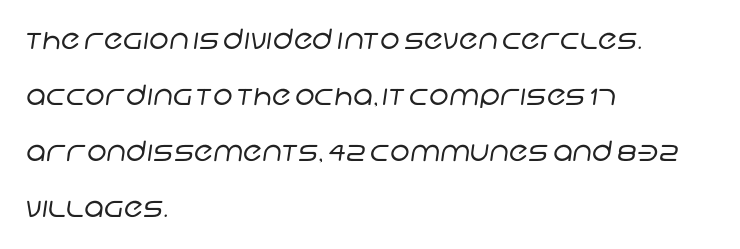
Rows of type keep a wide berth in the vertical direction. Alignment: flush left. A bare baseline throughout the passage. What stands out about the letter spacing? Nothing — it is the standard amount.
